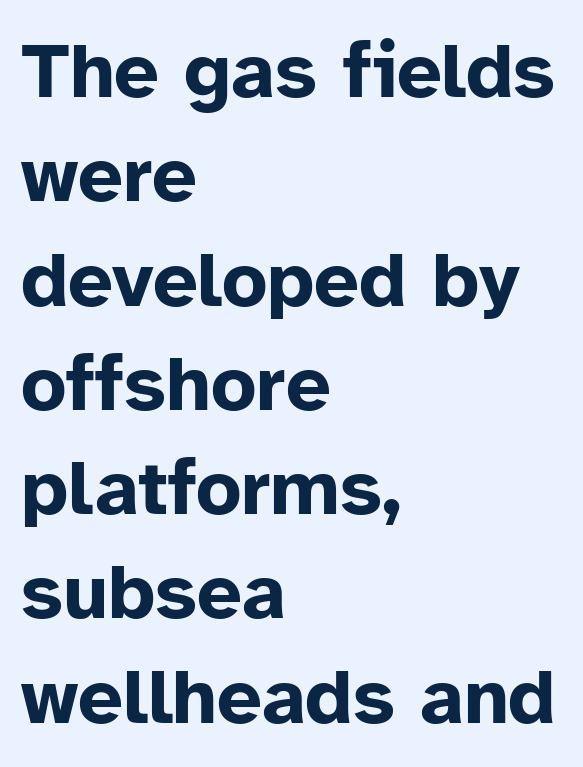
{"serif": "no", "italic": "no", "bold": "yes", "weight": "bold", "width": "normal", "stroke_contrast": "low", "x_height": "medium", "monospaced": "no", "underline": "no", "align": "left", "line_spacing": "normal", "line_spacing_ratio": 1.32, "letter_spacing": "normal", "letter_spacing_em": 0.0, "glyph_px": 79}
